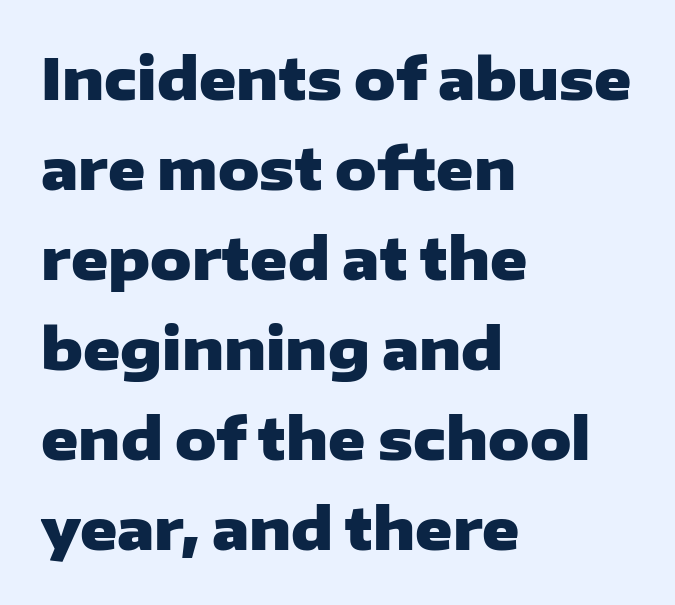
Short note: letters normally spaced. The characters display no serif detailing; their extremities are plain. The passage shown stacks its lines at a standard gap. Horizontal alignment here is leftward, the default for most running prose.
